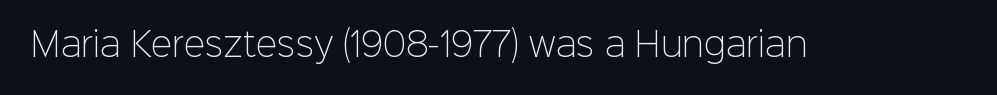
Q: Is the text bold? A: No.
Q: Is the text italic (slanted)? A: No, it is upright.
Q: Is the typeface a serif or a sans-serif typeface? A: Sans-serif.
Q: Is the text underlined? A: No.
Q: Is the spacing between letters normal or unusually wide? A: Normal.
Q: Width (condensed, normal, or wide)? A: Normal.
Q: Stroke contrast? A: Low.
Q: x-height? A: Medium.
Q: Monospaced? A: No.
